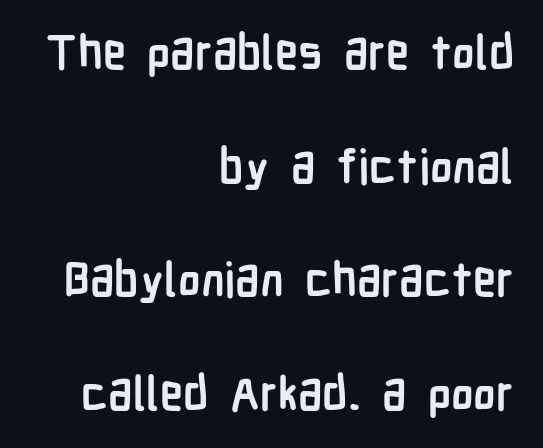
The image shows 47 px semibold, condensed sans-serif type, upright; set right-aligned, loose line spacing (2.42x), normal letter spacing, not underlined; low stroke contrast and a medium x-height.
